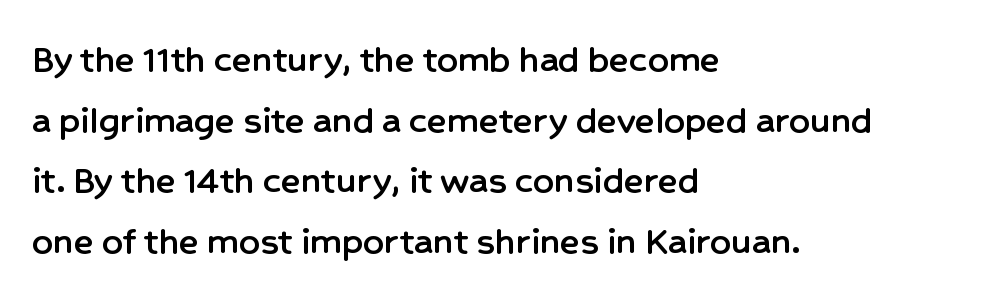
{"serif": "no", "italic": "no", "width": "normal", "stroke_contrast": "low", "x_height": "medium", "monospaced": "no", "underline": "no", "align": "left", "line_spacing": "normal", "line_spacing_ratio": 1.48, "letter_spacing": "normal", "letter_spacing_em": 0.0, "glyph_px": 41}
